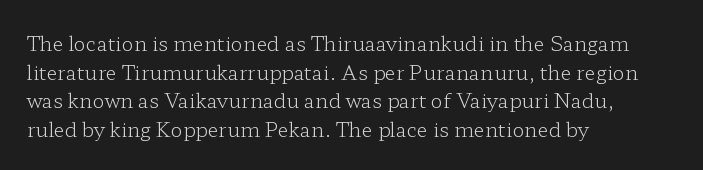
{"italic": "no", "bold": "no", "underline": "no", "align": "left", "line_spacing": "normal", "line_spacing_ratio": 1.43, "letter_spacing": "normal", "letter_spacing_em": 0.0, "glyph_px": 20}
